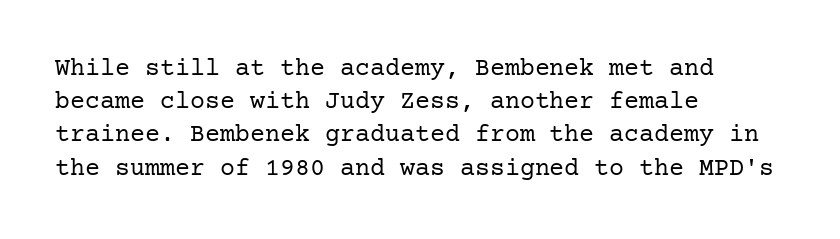
{"italic": "no", "bold": "no", "underline": "no", "align": "left", "line_spacing": "normal", "line_spacing_ratio": 1.33, "letter_spacing": "normal", "letter_spacing_em": 0.0, "glyph_px": 25}
